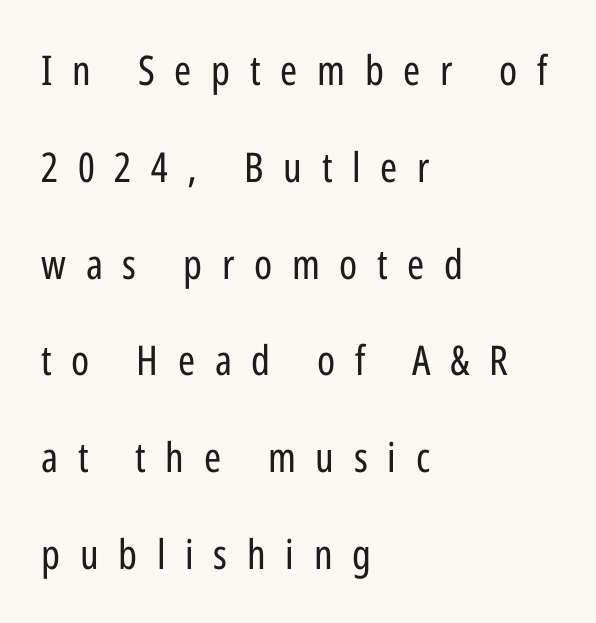
The image shows 41 px regular-weight, condensed sans-serif type, upright; set left-aligned, loose line spacing (2.36x), unusually wide letter spacing (+0.48 em), not underlined; low stroke contrast and a medium x-height.
